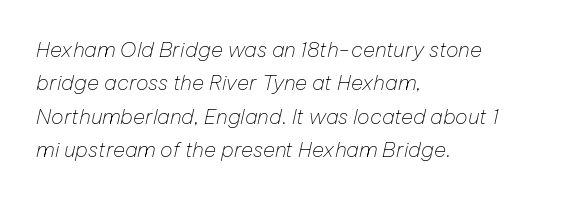
The image shows 21 px text type, italic (leaning right); set left-aligned, normal line spacing (1.59x), normal letter spacing, not underlined.
